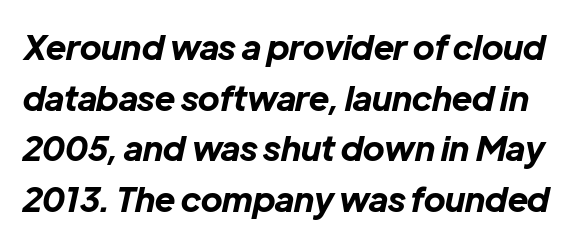
Descender tails drop into unmarked territory. This block has exactly the height ordinary leading produces. Spacing verdict: proportional, widths tailored to each character. The type is set solid horizontally, with unmodified tracking. The font is running at its bold setting. Rendered with sloped, italic letterforms.
